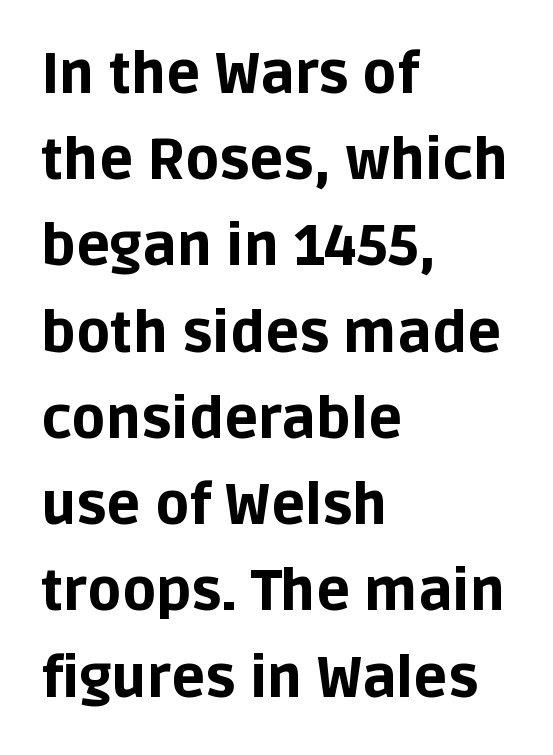
One-word summary of the alignment: left. Proportional: the letters do not fall into vertical columns. Words appear dense and cohesive because spacing is normal. Each row of text sits above clean, open space. Ascenders rise straight up at ninety degrees. A sans-serif font was chosen for this passage.
